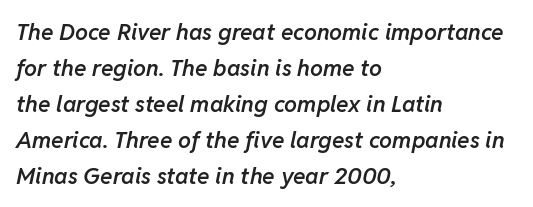
The image shows 23 px text type, italic (leaning right); set left-aligned, normal line spacing (1.56x), normal letter spacing, not underlined.
